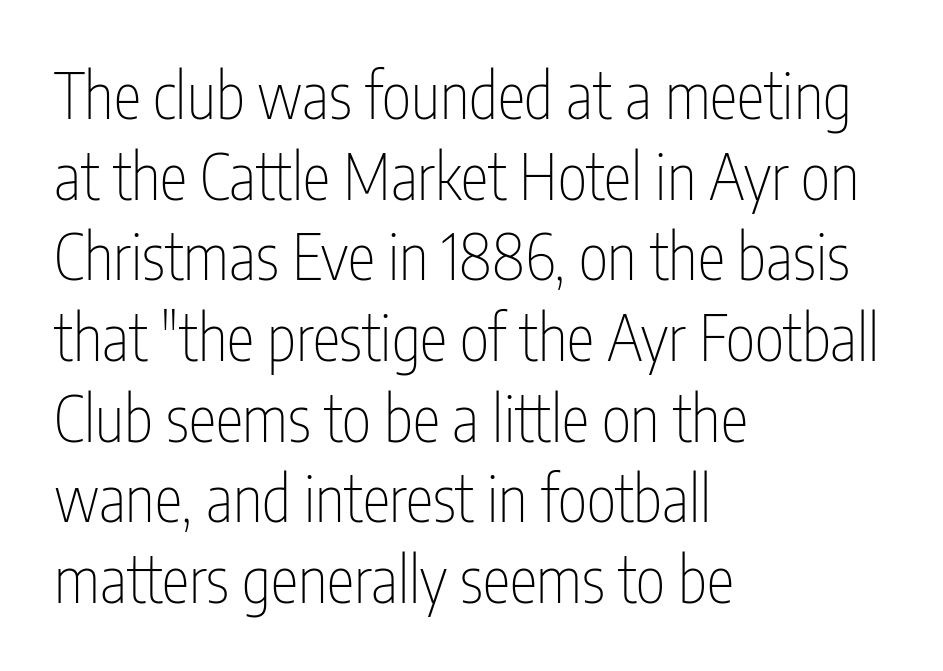
{"serif": "no", "italic": "no", "bold": "no", "weight": "thin", "width": "condensed", "stroke_contrast": "low", "x_height": "medium", "monospaced": "no", "underline": "no", "align": "left", "line_spacing": "normal", "line_spacing_ratio": 1.28, "letter_spacing": "normal", "letter_spacing_em": 0.0, "glyph_px": 63}
